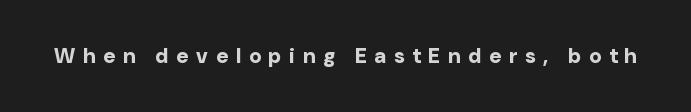
{"italic": "no", "bold": "yes", "underline": "no", "letter_spacing": "wide", "letter_spacing_em": 0.37, "glyph_px": 21}
